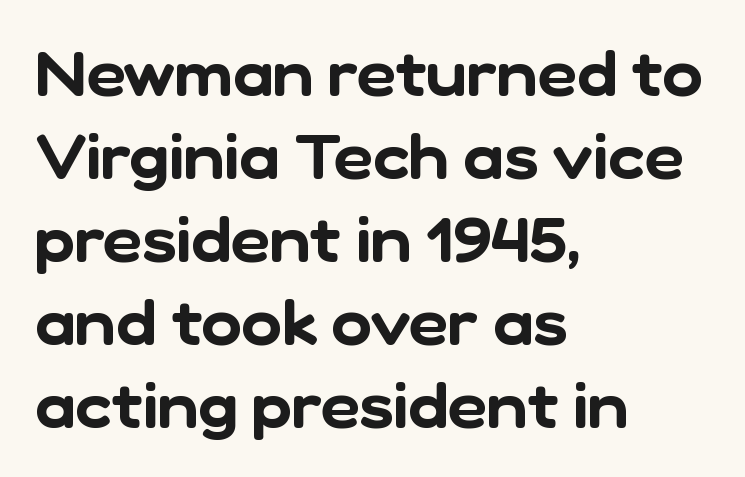
{"serif": "no", "width": "normal", "stroke_contrast": "low", "x_height": "medium", "monospaced": "no", "underline": "no", "align": "left", "line_spacing": "normal", "line_spacing_ratio": 1.36, "letter_spacing": "normal", "letter_spacing_em": 0.0, "glyph_px": 61}
